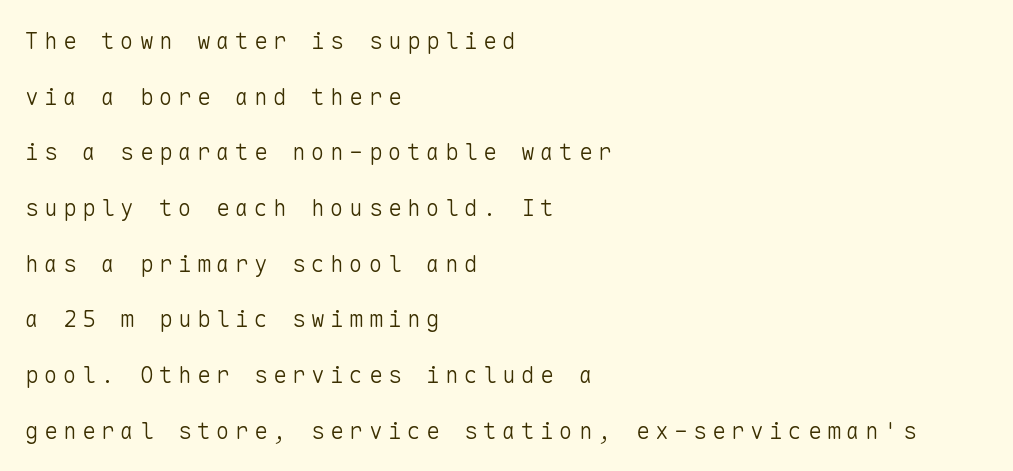
Beneath every word, the page is bare. The face used here is rendered with a markedly widened letterfit. These lines were composed using upright roman letters. Think standard paragraph weight, or any step lighter than that. The line-height multiplier appears high, well above default.
